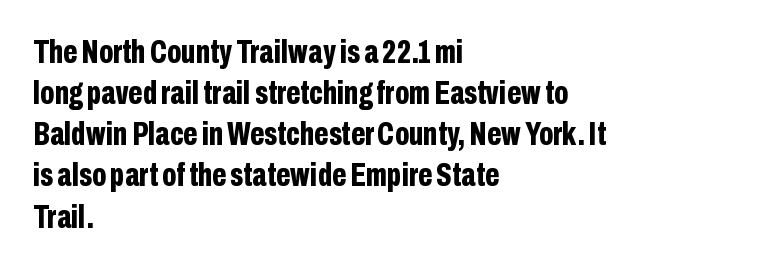
Nope, no serifs anywhere on these letters. Is this a fixed-width face? No — the glyphs have proportional, varying widths. The rendering uses a bold face; every stroke is thick and dark. Upright lettering throughout. Notice how the passage keeps a crisp vertical edge on the left only. This sample uses plain, unmodified letter spacing.
